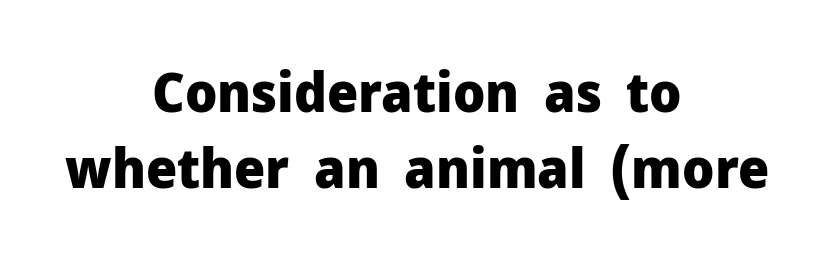
The image shows 55 px heavy sans-serif type, upright; set centered, normal line spacing (1.39x), normal letter spacing, not underlined; low stroke contrast and a medium x-height.
